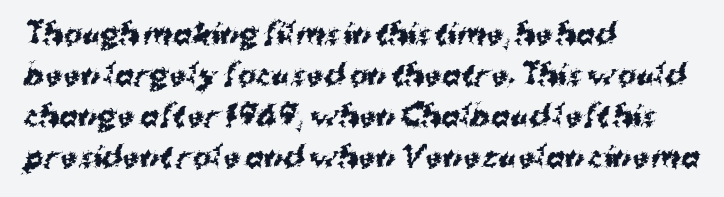
The image shows 28 px bold sans-serif type; set left-aligned, normal line spacing (1.46x), normal letter spacing, not underlined; medium stroke contrast and a medium x-height.
